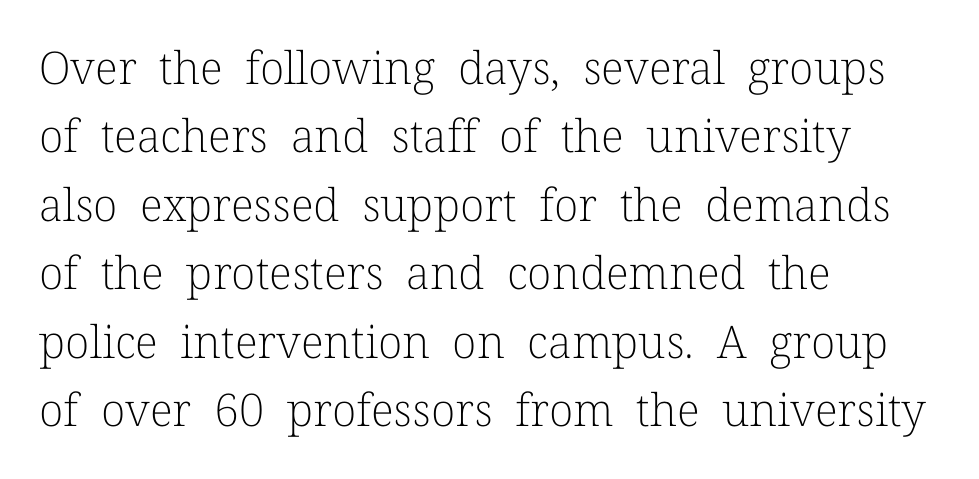
Q: Is the text bold? A: No.
Q: Is the text italic (slanted)? A: No, it is upright.
Q: Is the typeface a serif or a sans-serif typeface? A: Serif.
Q: Is the text underlined? A: No.
Q: How is the paragraph aligned? A: Left-aligned.
Q: Is the spacing between letters normal or unusually wide? A: Normal.
Q: Is the spacing between lines tight, normal or loose? A: Normal.
Q: Width (condensed, normal, or wide)? A: Normal.
Q: Stroke contrast? A: Low.
Q: x-height? A: Medium.
Q: Monospaced? A: No.
